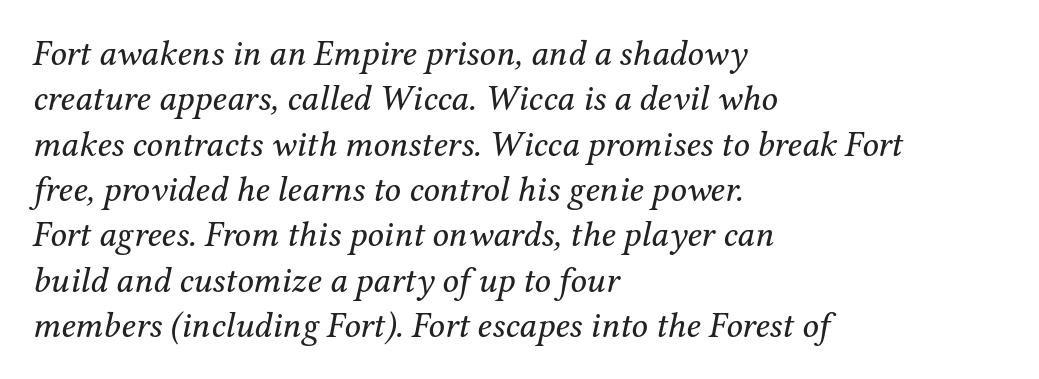
{"serif": "yes", "italic": "yes", "lean": "right", "slant_degrees": 12, "bold": "no", "weight": "regular", "width": "normal", "stroke_contrast": "medium", "x_height": "medium", "monospaced": "no", "underline": "no", "align": "left", "line_spacing": "normal", "line_spacing_ratio": 1.26, "letter_spacing": "normal", "letter_spacing_em": 0.0, "glyph_px": 36}
